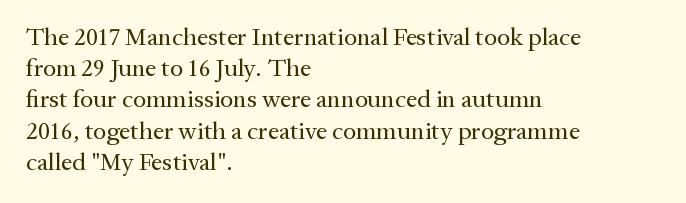
{"italic": "no", "bold": "no", "underline": "no", "align": "left", "line_spacing": "normal", "line_spacing_ratio": 1.25, "letter_spacing": "normal", "letter_spacing_em": 0.0, "glyph_px": 25}
